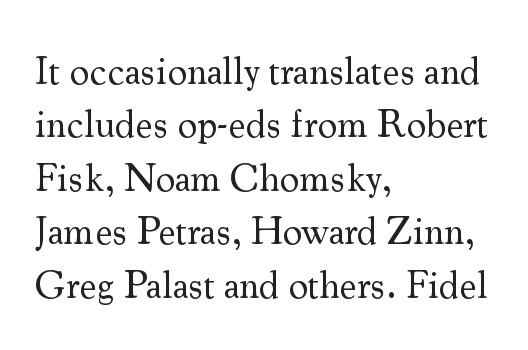
The image shows 39 px regular-weight serif type, upright; set left-aligned, normal line spacing (1.37x), normal letter spacing, not underlined; medium stroke contrast and a small x-height.
